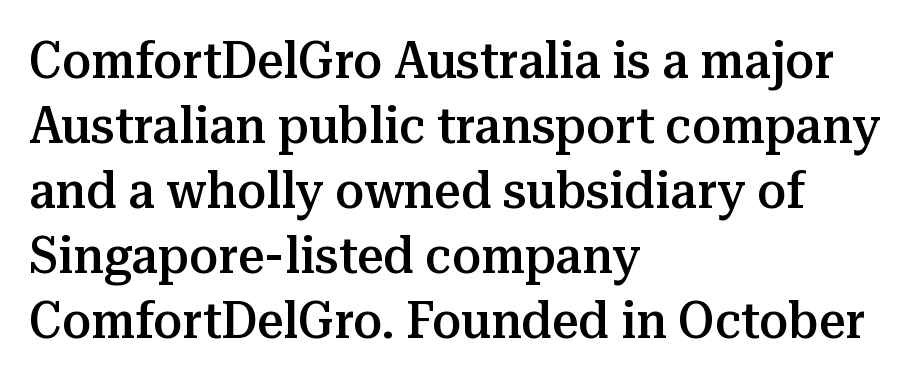
The image shows 52 px semibold serif type, upright; set left-aligned, normal line spacing (1.25x), normal letter spacing, not underlined; medium stroke contrast and a medium x-height.
